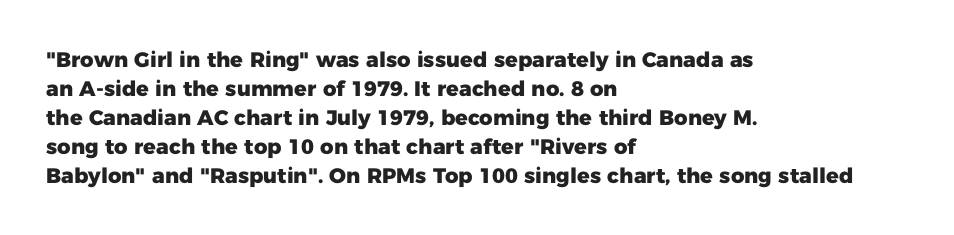
The lines are quadded left. These lines keep a tight, regular rhythm from letter to letter. The gap between lines stays unmarked. It's the straight-up-and-down kind of type. The rendering uses a moderate line-height, typical for paragraphs. Pretty heavy lettering here — definitely bold.
